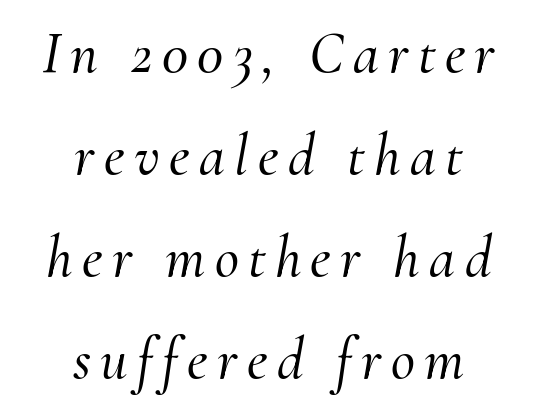
The text block is weighted toward neither margin, spreading evenly from the middle. This sample has the flowing, uneven cadence of proportional lettering. A serif font was chosen for this passage. Quick note: underline off. The typography opts for an oblique posture over an upright one.
